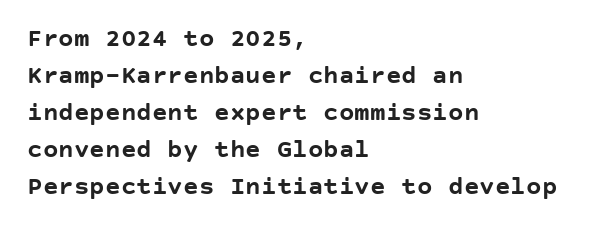
The image shows 26 px bold type, upright; set left-aligned, normal line spacing (1.42x), normal letter spacing, not underlined.
